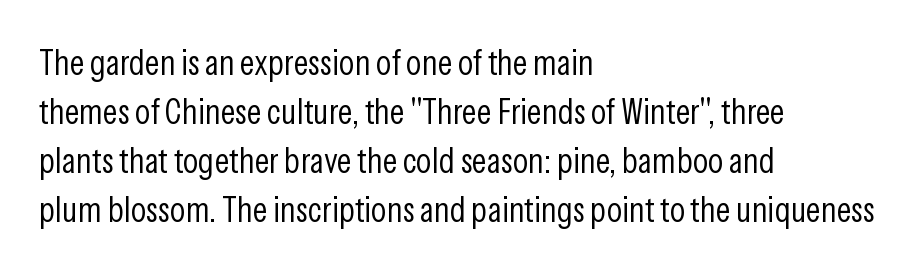
Q: Is the text bold? A: No.
Q: Is the text italic (slanted)? A: No, it is upright.
Q: Is the typeface a serif or a sans-serif typeface? A: Sans-serif.
Q: Is the text underlined? A: No.
Q: How is the paragraph aligned? A: Left-aligned.
Q: Is the spacing between letters normal or unusually wide? A: Normal.
Q: Is the spacing between lines tight, normal or loose? A: Normal.
Q: Width (condensed, normal, or wide)? A: Condensed.
Q: Stroke contrast? A: Low.
Q: x-height? A: Medium.
Q: Monospaced? A: No.
